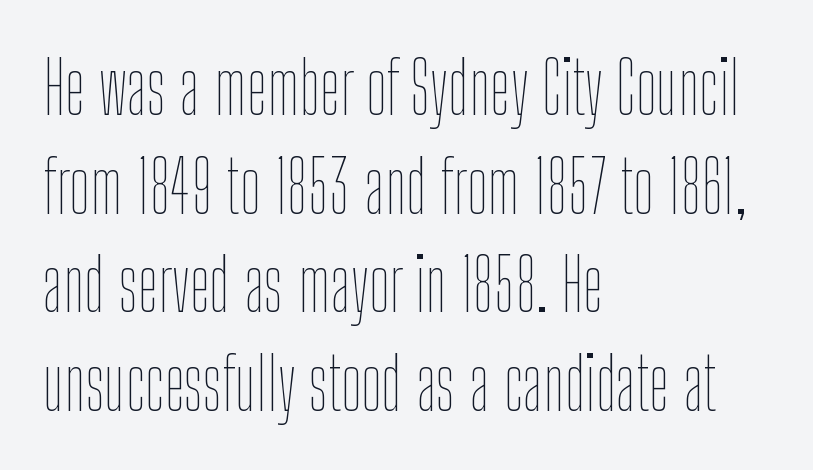
The image shows 73 px thin, condensed type, upright; set left-aligned, normal line spacing (1.35x), normal letter spacing, not underlined; low stroke contrast and a medium x-height.
